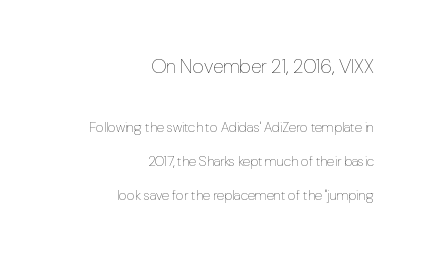
The image shows 20 px text type, upright; set right-aligned, loose line spacing (2.43x), normal letter spacing, not underlined; the first (top) block is 1.43x larger.
